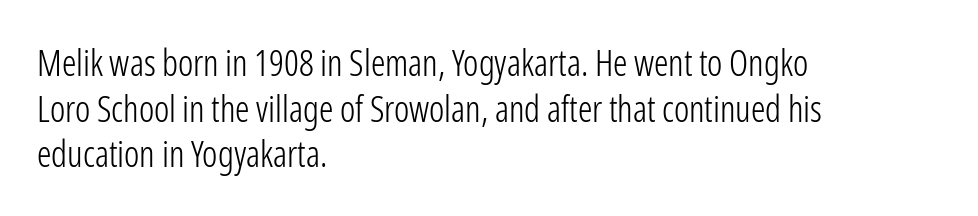
{"serif": "no", "italic": "no", "bold": "no", "weight": "light", "width": "condensed", "stroke_contrast": "low", "x_height": "medium", "monospaced": "no", "underline": "no", "align": "left", "line_spacing": "normal", "line_spacing_ratio": 1.27, "letter_spacing": "normal", "letter_spacing_em": 0.0, "glyph_px": 36}
